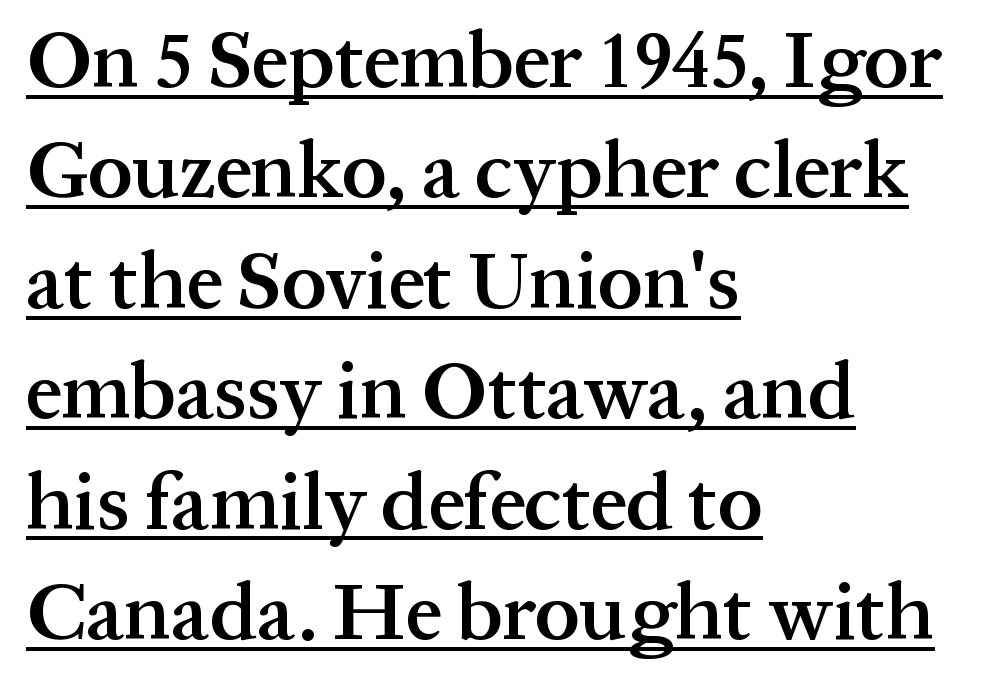
Q: Is the text bold? A: Semi-bold.
Q: Is the text italic (slanted)? A: No, it is upright.
Q: Is the typeface a serif or a sans-serif typeface? A: Serif.
Q: Is the text underlined? A: Yes.
Q: How is the paragraph aligned? A: Left-aligned.
Q: Is the spacing between letters normal or unusually wide? A: Normal.
Q: Is the spacing between lines tight, normal or loose? A: Normal.
Q: Width (condensed, normal, or wide)? A: Normal.
Q: Stroke contrast? A: Medium.
Q: x-height? A: Medium.
Q: Monospaced? A: No.
